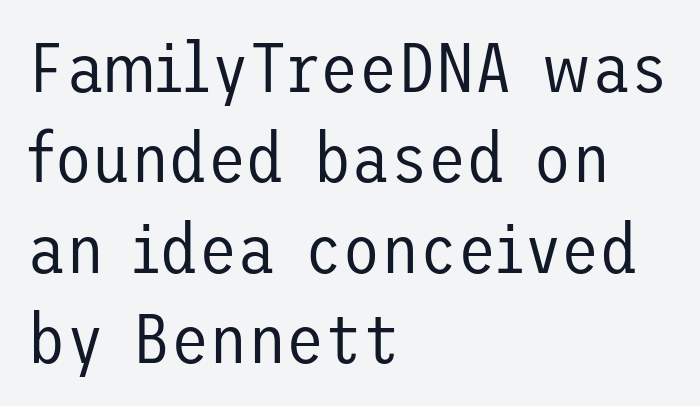
The lettering stays uniformly vertical, giving the passage a roman look. No letter is thick-stroked: the sample isn't bold. These lines are set flush left with a ragged right edge. These lines are composed in type without serifs. In terms of letterspacing, this is plain default setting. A typesetter would call this leading conventional body-copy spacing.
